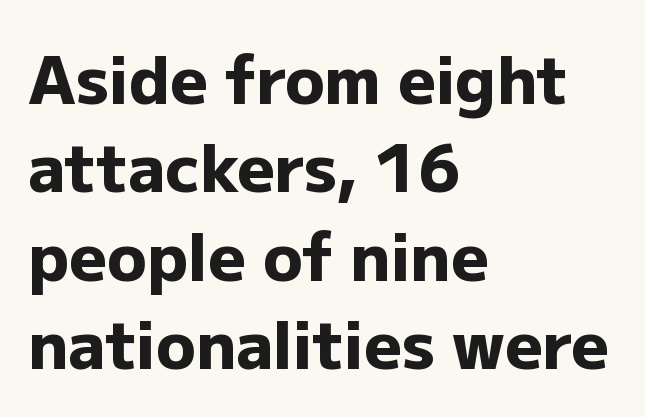
Every character sits straight up, as roman type does. A typesetter would call this zero additional tracking. Is there much room between lines? A standard amount, neither cramped nor airy. Plain, unruled lines of type.
